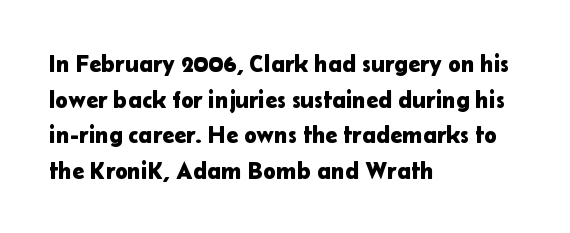
Q: Is the text italic (slanted)? A: No, it is upright.
Q: Is the text underlined? A: No.
Q: How is the paragraph aligned? A: Left-aligned.
Q: Is the spacing between letters normal or unusually wide? A: Normal.
Q: Is the spacing between lines tight, normal or loose? A: Normal.
